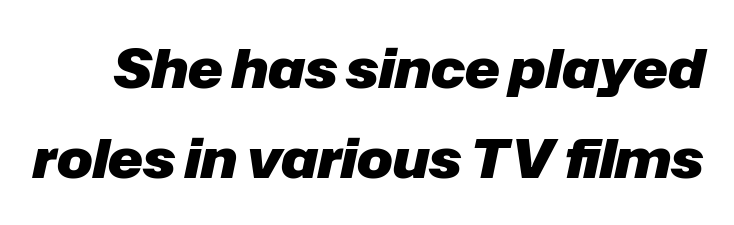
{"italic": "yes", "lean": "right", "slant_degrees": 12, "bold": "yes", "weight": "heavy", "width": "normal", "stroke_contrast": "low", "x_height": "medium", "monospaced": "no", "underline": "no", "line_spacing": "normal", "line_spacing_ratio": 1.69, "letter_spacing": "normal", "letter_spacing_em": 0.0, "glyph_px": 53}
